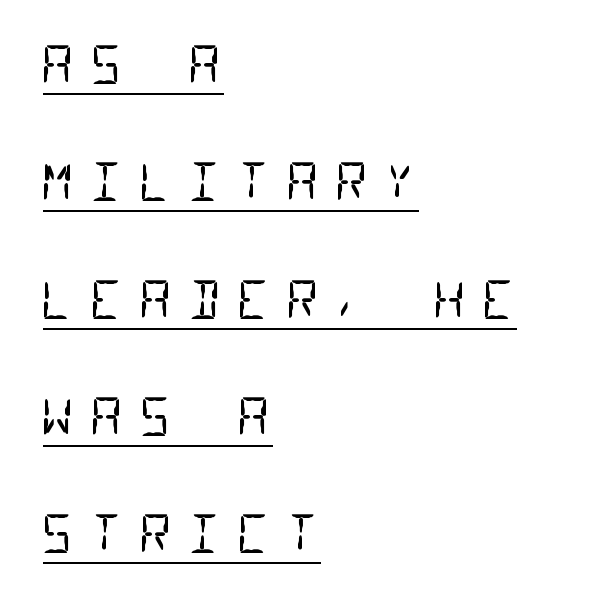
Q: Is the text bold? A: No.
Q: Is the typeface a serif or a sans-serif typeface? A: Sans-serif.
Q: Is the text underlined? A: Yes.
Q: How is the paragraph aligned? A: Left-aligned.
Q: Is the spacing between letters normal or unusually wide? A: Unusually wide.
Q: Is the spacing between lines tight, normal or loose? A: Loose.
Q: Width (condensed, normal, or wide)? A: Condensed.
Q: Stroke contrast? A: Low.
Q: x-height? A: Large.
Q: Monospaced? A: Yes.
